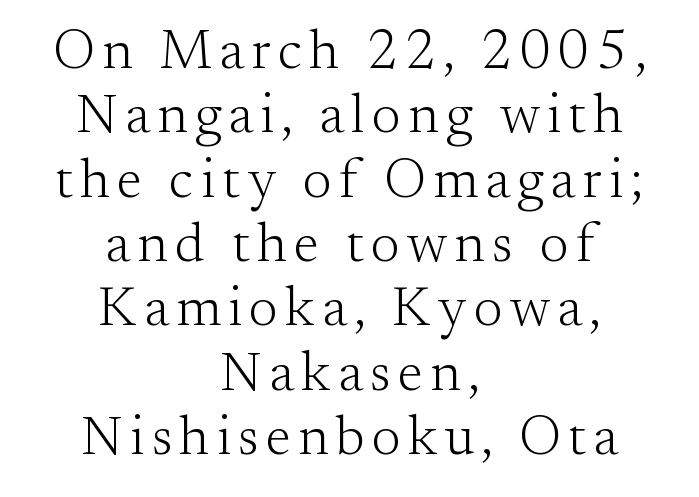
The rendering shows small feet on the letterforms — a serif design. The letters advance in unequal steps, a hallmark of proportional type. A quiet, ordinary-to-light weight characterises the typeface. The lettering holds an erect, upright posture throughout. The whitespace from short lines is split evenly between both sides. Decoration check: the copy has no underline.
